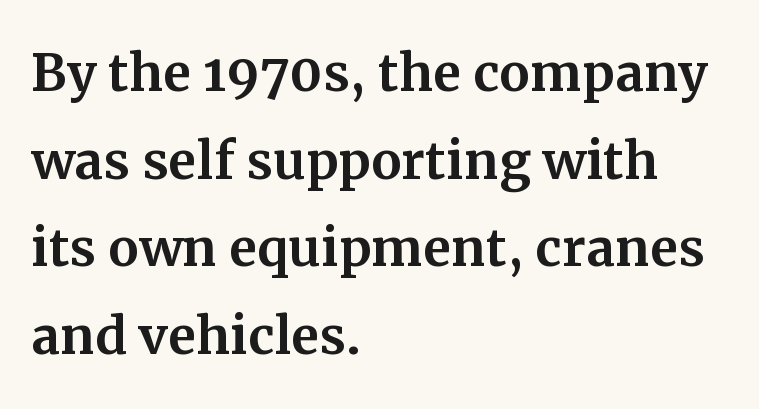
The image shows 69 px serif type, upright; set left-aligned, normal line spacing (1.27x), normal letter spacing, not underlined; medium stroke contrast and a medium x-height.
